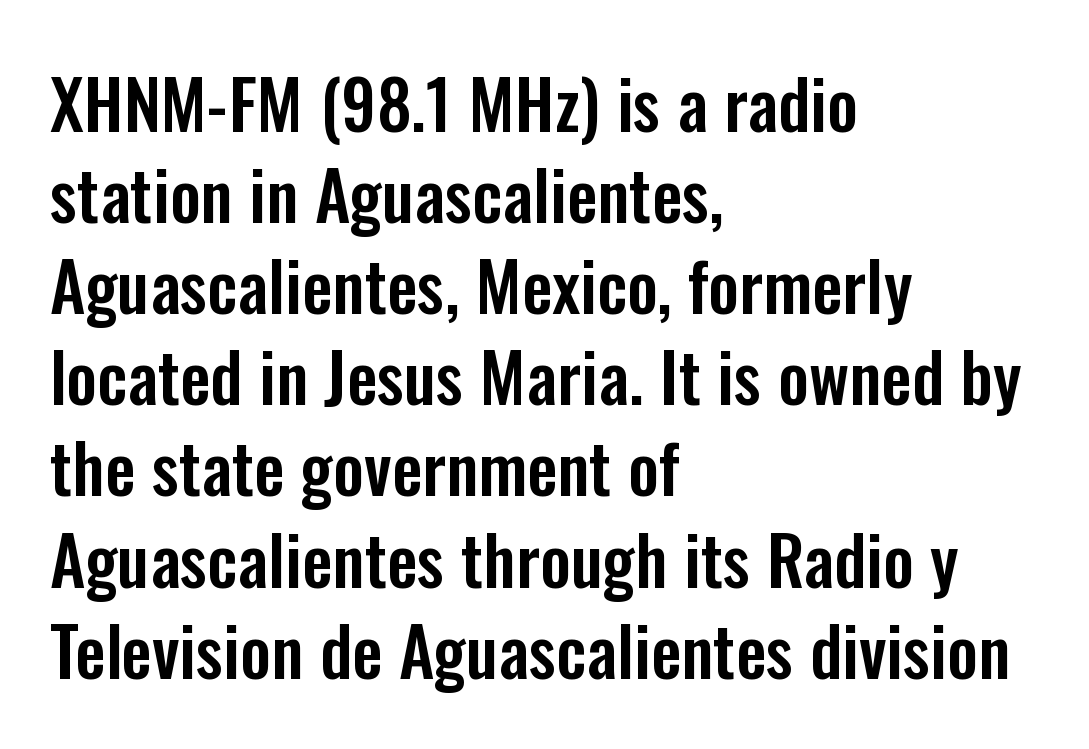
{"serif": "no", "italic": "no", "width": "condensed", "stroke_contrast": "low", "x_height": "medium", "monospaced": "no", "underline": "no", "align": "left", "line_spacing": "normal", "line_spacing_ratio": 1.34, "letter_spacing": "normal", "letter_spacing_em": 0.0, "glyph_px": 68}
